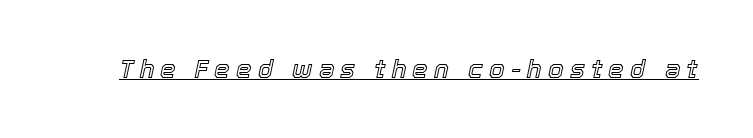
{"italic": "yes", "lean": "right", "slant_degrees": 12, "underline": "yes", "letter_spacing": "wide", "letter_spacing_em": 0.24, "glyph_px": 25}
